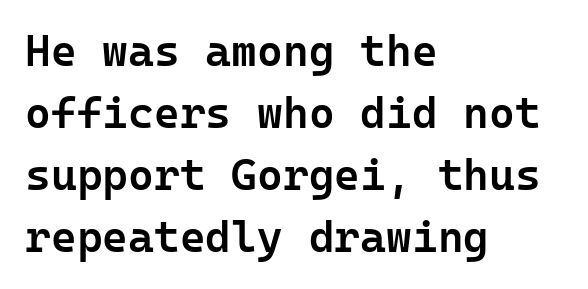
Q: Is the text bold? A: Semi-bold.
Q: Is the text italic (slanted)? A: No, it is upright.
Q: Is the typeface a serif or a sans-serif typeface? A: Sans-serif.
Q: Is the text underlined? A: No.
Q: How is the paragraph aligned? A: Left-aligned.
Q: Is the spacing between letters normal or unusually wide? A: Normal.
Q: Is the spacing between lines tight, normal or loose? A: Normal.
Q: Width (condensed, normal, or wide)? A: Normal.
Q: Stroke contrast? A: Low.
Q: x-height? A: Medium.
